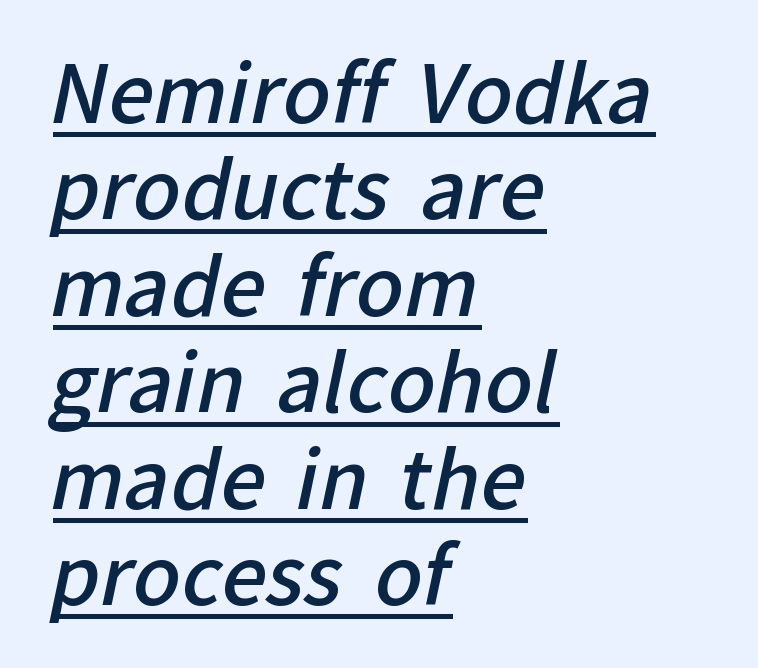
The image shows 79 px semibold sans-serif type; set left-aligned, line spacing 1.22x, normal letter spacing, underlined; low stroke contrast and a medium x-height.
